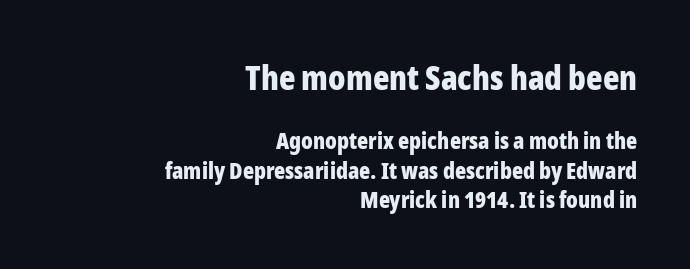
The image shows 34 px bold, condensed sans-serif type, upright; set right-aligned, normal line spacing (1.29x), normal letter spacing, not underlined; the first (top) block is 1.48x larger; low stroke contrast and a medium x-height.
